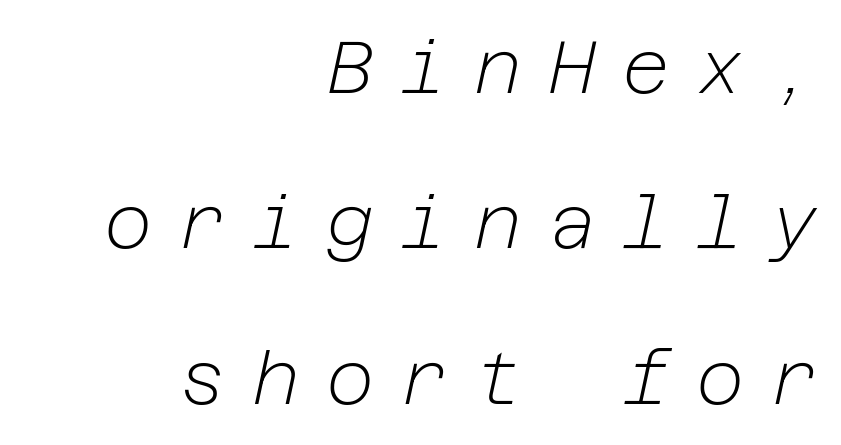
A student would call this right alignment; a typographer would say flush right, rag left. These glyphs show unthickened strokes, regular width or finer. Words appear elongated and porous because spacing is wide. Characters are canted at an angle relative to the baseline's perpendicular.
